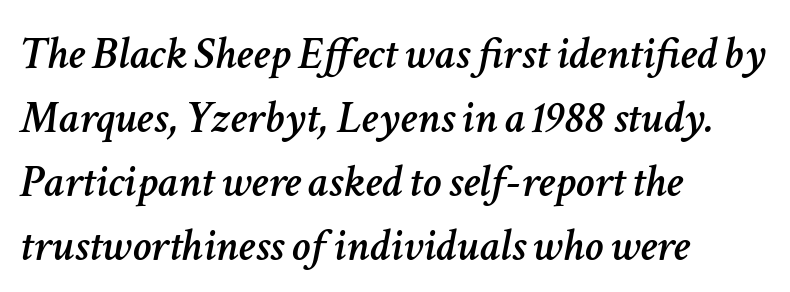
{"italic": "yes", "lean": "right", "slant_degrees": 11, "width": "normal", "stroke_contrast": "low", "x_height": "medium", "monospaced": "no", "underline": "no", "align": "left", "line_spacing": "normal", "line_spacing_ratio": 1.36, "letter_spacing": "normal", "letter_spacing_em": 0.0, "glyph_px": 47}
